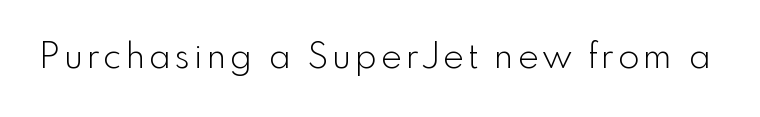
Q: Is the text bold? A: No.
Q: Is the text italic (slanted)? A: No, it is upright.
Q: Is the typeface a serif or a sans-serif typeface? A: Sans-serif.
Q: Is the text underlined? A: No.
Q: Width (condensed, normal, or wide)? A: Normal.
Q: x-height? A: Small.
Q: Monospaced? A: No.
